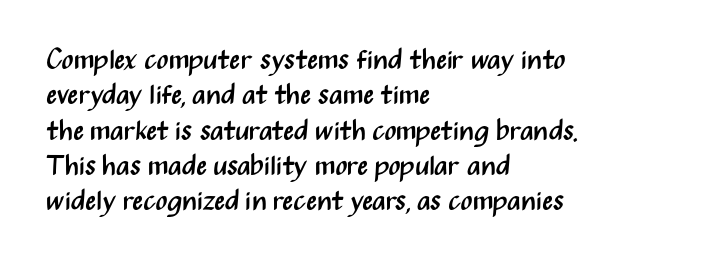
{"serif": "no", "italic": "no", "bold": "no", "weight": "regular", "width": "condensed", "stroke_contrast": "medium", "x_height": "medium", "monospaced": "no", "underline": "no", "align": "left", "line_spacing": "normal", "line_spacing_ratio": 1.26, "letter_spacing": "normal", "letter_spacing_em": 0.0, "glyph_px": 28}
